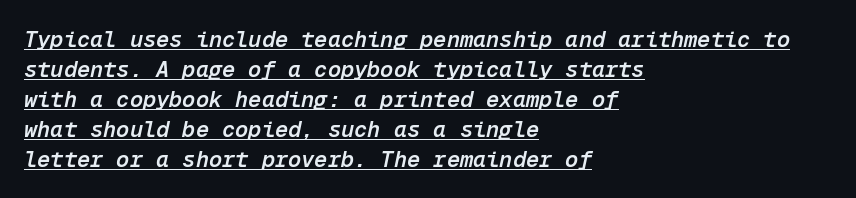
{"italic": "yes", "lean": "right", "slant_degrees": 12, "bold": "semi", "underline": "yes", "align": "left", "line_spacing": "normal", "line_spacing_ratio": 1.36, "letter_spacing": "normal", "letter_spacing_em": 0.0, "glyph_px": 22}
